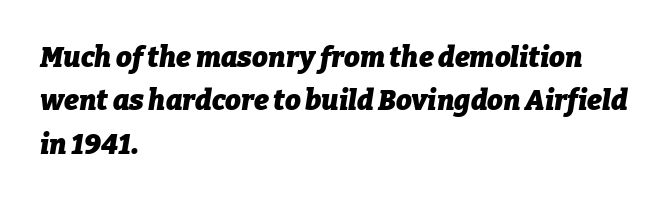
The image shows 28 px heavy type, italic (leaning right); set left-aligned, normal line spacing (1.55x), normal letter spacing, not underlined; low stroke contrast and a medium x-height.
